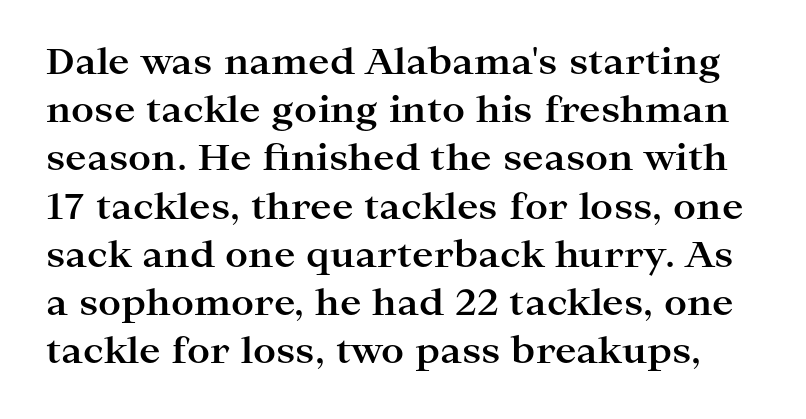
Q: Is the text bold? A: Yes.
Q: Is the text italic (slanted)? A: No, it is upright.
Q: Is the typeface a serif or a sans-serif typeface? A: Serif.
Q: Is the text underlined? A: No.
Q: Is the spacing between letters normal or unusually wide? A: Normal.
Q: Is the spacing between lines tight, normal or loose? A: Normal.
Q: Width (condensed, normal, or wide)? A: Wide.
Q: Stroke contrast? A: High.
Q: x-height? A: Medium.
Q: Monospaced? A: No.
